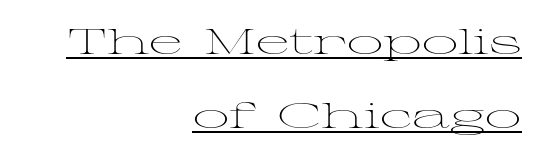
Q: Is the text bold? A: No.
Q: Is the text italic (slanted)? A: No, it is upright.
Q: Is the typeface a serif or a sans-serif typeface? A: Serif.
Q: Is the text underlined? A: Yes.
Q: How is the paragraph aligned? A: Right-aligned.
Q: Is the spacing between letters normal or unusually wide? A: Normal.
Q: Is the spacing between lines tight, normal or loose? A: Loose.
Q: Width (condensed, normal, or wide)? A: Wide.
Q: Stroke contrast? A: Medium.
Q: x-height? A: Medium.
Q: Monospaced? A: No.
